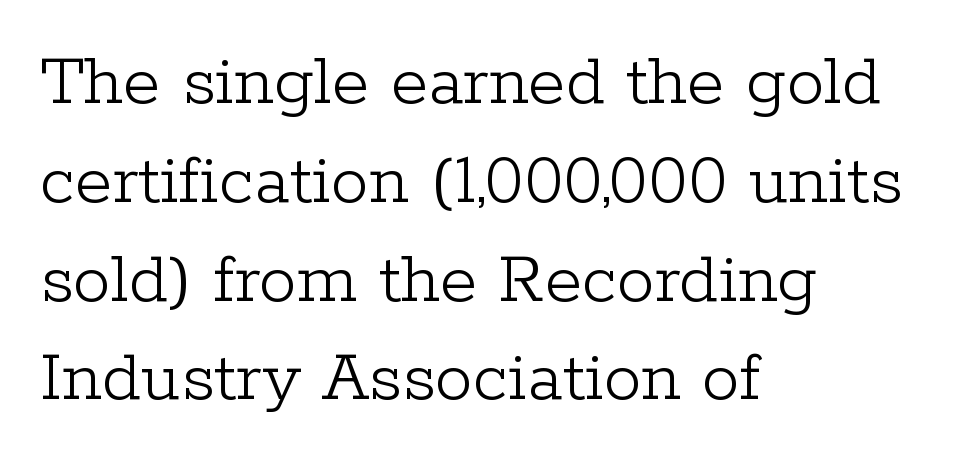
{"serif": "yes", "italic": "no", "bold": "no", "weight": "light", "width": "normal", "stroke_contrast": "low", "x_height": "medium", "monospaced": "no", "underline": "no", "align": "left", "line_spacing": "normal", "line_spacing_ratio": 1.3, "letter_spacing": "normal", "letter_spacing_em": 0.0, "glyph_px": 76}
